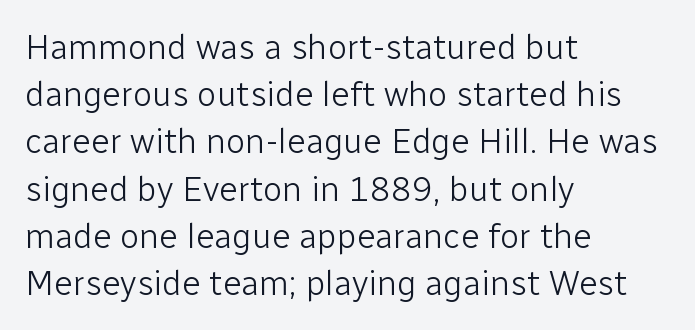
Q: Is the text bold? A: No.
Q: Is the text italic (slanted)? A: No, it is upright.
Q: Is the typeface a serif or a sans-serif typeface? A: Sans-serif.
Q: Is the text underlined? A: No.
Q: How is the paragraph aligned? A: Left-aligned.
Q: Is the spacing between letters normal or unusually wide? A: Normal.
Q: Is the spacing between lines tight, normal or loose? A: Normal.
Q: Width (condensed, normal, or wide)? A: Normal.
Q: Stroke contrast? A: Low.
Q: x-height? A: Medium.
Q: Monospaced? A: No.
